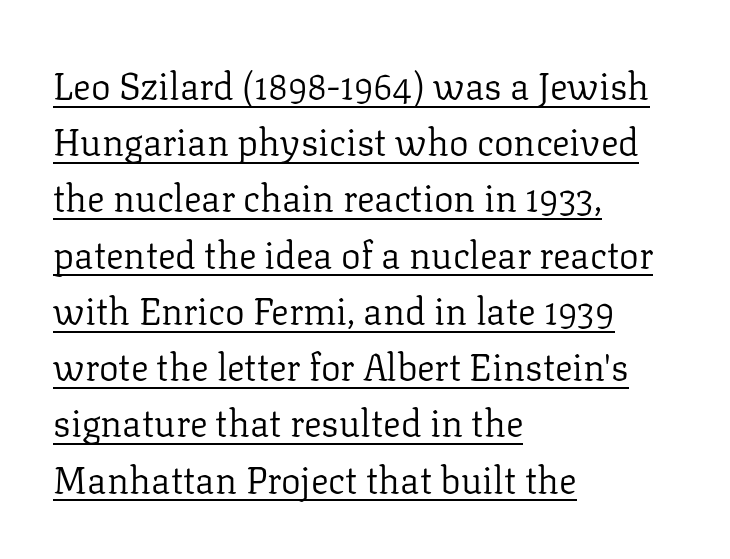
{"serif": "yes", "italic": "no", "bold": "no", "weight": "regular", "width": "normal", "stroke_contrast": "low", "x_height": "medium", "monospaced": "no", "underline": "yes", "align": "left", "line_spacing": "normal", "line_spacing_ratio": 1.52, "letter_spacing": "normal", "letter_spacing_em": 0.0, "glyph_px": 37}
